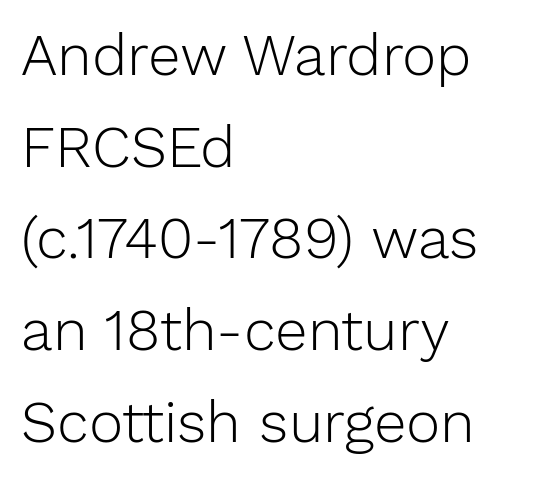
The image shows 58 px light sans-serif type, upright; set left-aligned, normal line spacing (1.58x), normal letter spacing, not underlined; low stroke contrast and a medium x-height.
